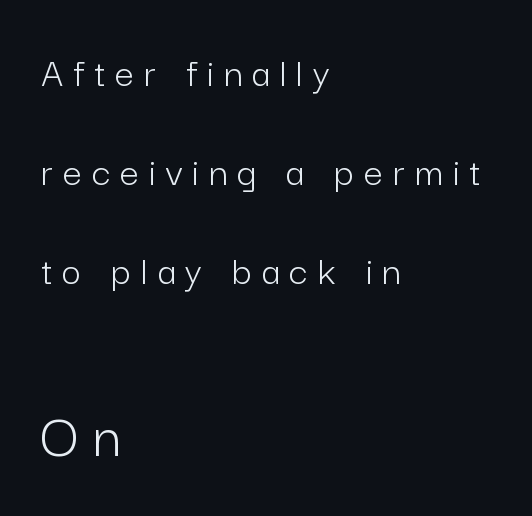
{"serif": "no", "italic": "no", "bold": "no", "weight": "light", "width": "normal", "stroke_contrast": "low", "x_height": "medium", "monospaced": "no", "underline": "no", "align": "left", "line_spacing": "loose", "line_spacing_ratio": 2.36, "letter_spacing": "wide", "letter_spacing_em": 0.24, "larger_block": "second", "size_ratio": 1.5, "glyph_px": 63}
